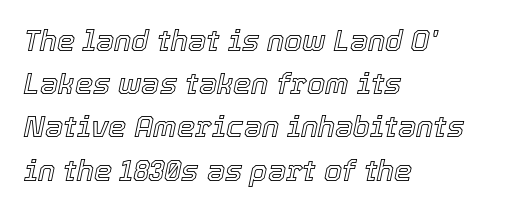
Q: Is the text italic (slanted)? A: Yes, it leans right by about 12 degrees.
Q: Is the text underlined? A: No.
Q: How is the paragraph aligned? A: Left-aligned.
Q: Is the spacing between letters normal or unusually wide? A: Normal.
Q: Is the spacing between lines tight, normal or loose? A: Normal.
Q: Width (condensed, normal, or wide)? A: Normal.
Q: x-height? A: Medium.
Q: Monospaced? A: No.
